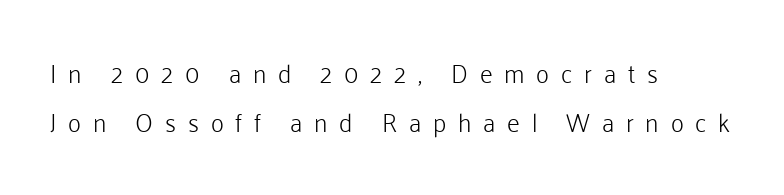
Compared with a centered layout, this one pins lines to the left instead. Honestly, the letter spacing is so wide it's the main thing you notice. Every stem runs plumb, perpendicular to the baseline. Has an underline been added? It has not.
